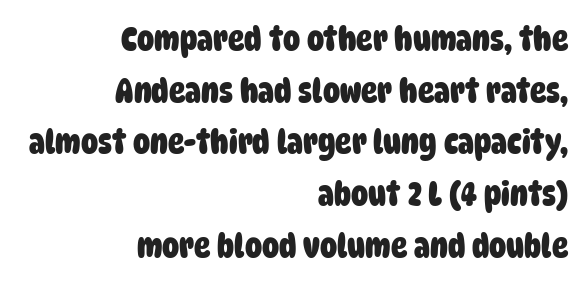
Think of a printed novel: that variable character pitch is what you see here. This sample uses plain, unmodified letter spacing. Horizontal alignment here is rightward, an uncommon choice for prose. The glyphs are unaccompanied by any horizontal stroke below them. This is heavy type, rendered in bold. Observe the absence of serifs on each vertical stroke in this sample.
